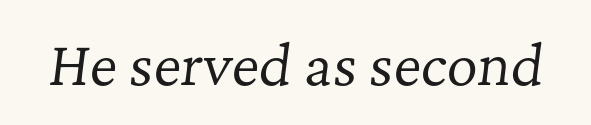
{"serif": "yes", "italic": "yes", "lean": "right", "slant_degrees": 7, "bold": "no", "weight": "regular", "width": "normal", "stroke_contrast": "low", "x_height": "medium", "monospaced": "no", "underline": "no", "letter_spacing": "normal", "letter_spacing_em": 0.0, "glyph_px": 54}
